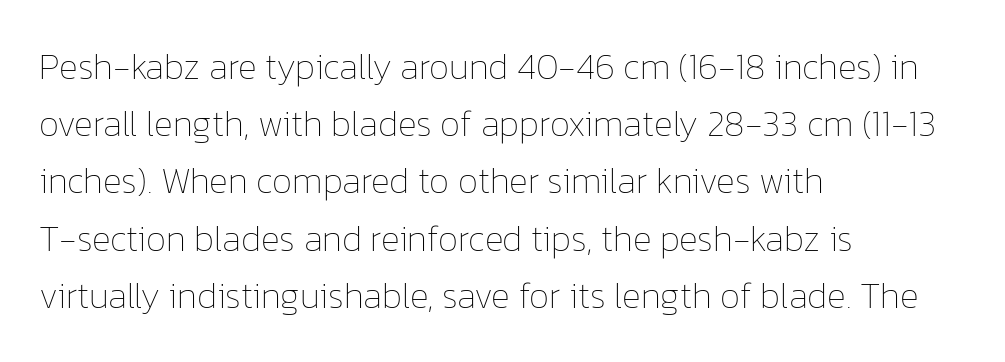
Each line starts at the same left margin while the right side varies. A typesetter would mark this as roman, not italic. Stem width sits at or under what a default text font uses. Compared with typical body copy, the letter spacing here is the same.
